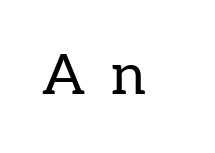
Q: Is the text bold? A: No.
Q: Is the text italic (slanted)? A: No, it is upright.
Q: Is the typeface a serif or a sans-serif typeface? A: Serif.
Q: Is the text underlined? A: No.
Q: Is the spacing between letters normal or unusually wide? A: Unusually wide.
Q: Width (condensed, normal, or wide)? A: Normal.
Q: Stroke contrast? A: Low.
Q: x-height? A: Medium.
Q: Monospaced? A: No.
